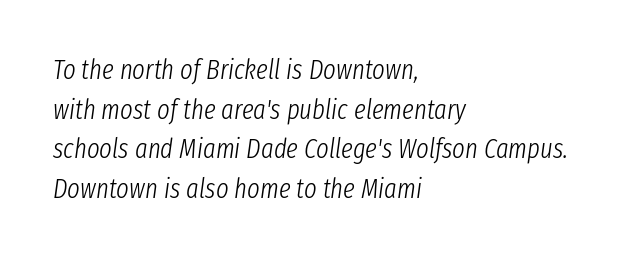
{"italic": "yes", "lean": "right", "slant_degrees": 8, "bold": "no", "underline": "no", "align": "left", "line_spacing": "normal", "line_spacing_ratio": 1.47, "letter_spacing": "normal", "letter_spacing_em": 0.0, "glyph_px": 27}
